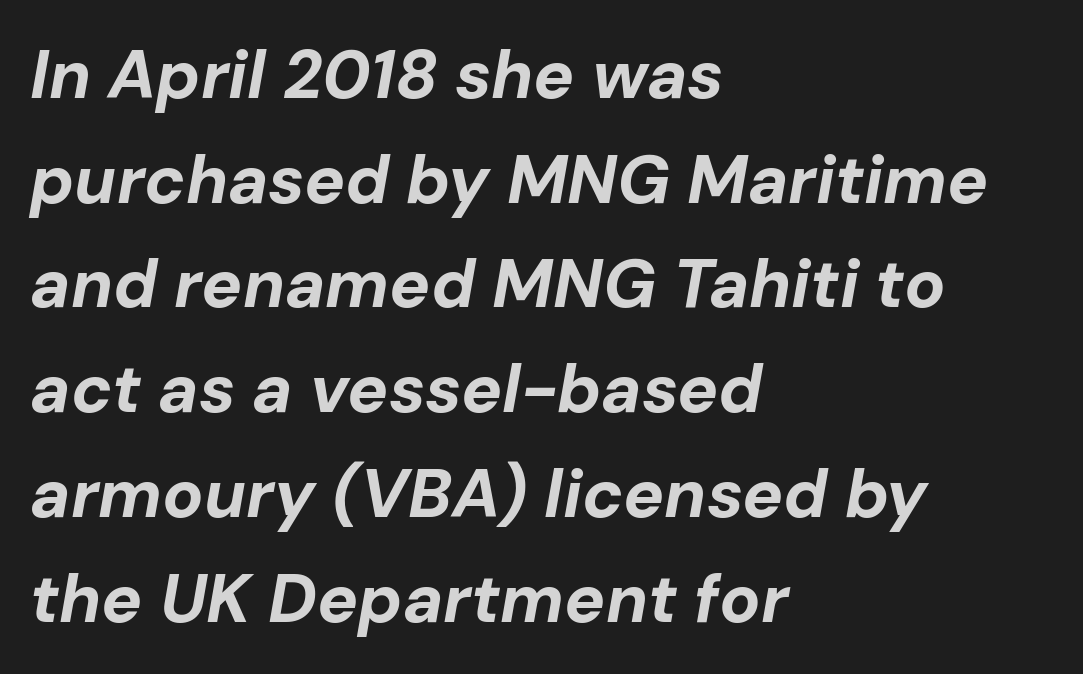
Q: Is the text bold? A: Yes.
Q: Is the text italic (slanted)? A: Yes, it leans right by about 10 degrees.
Q: Is the text underlined? A: No.
Q: How is the paragraph aligned? A: Left-aligned.
Q: Is the spacing between letters normal or unusually wide? A: Normal.
Q: Is the spacing between lines tight, normal or loose? A: Normal.
Q: Width (condensed, normal, or wide)? A: Normal.
Q: Stroke contrast? A: Low.
Q: x-height? A: Medium.
Q: Monospaced? A: No.
